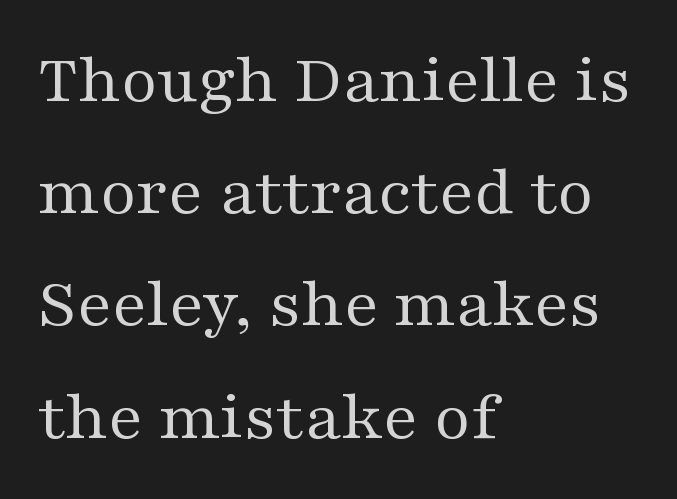
Q: Is the text bold? A: No.
Q: Is the text italic (slanted)? A: No, it is upright.
Q: Is the typeface a serif or a sans-serif typeface? A: Serif.
Q: Is the text underlined? A: No.
Q: How is the paragraph aligned? A: Left-aligned.
Q: Is the spacing between letters normal or unusually wide? A: Normal.
Q: Is the spacing between lines tight, normal or loose? A: Normal.
Q: Width (condensed, normal, or wide)? A: Wide.
Q: Stroke contrast? A: Medium.
Q: x-height? A: Medium.
Q: Monospaced? A: No.
